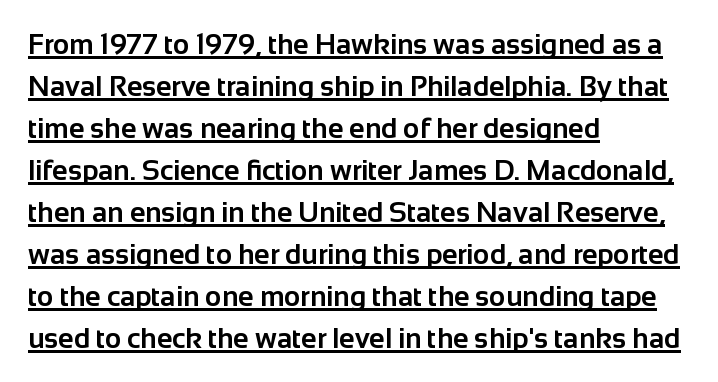
The image shows 28 px bold sans-serif type, upright; set left-aligned, normal line spacing (1.5x), normal letter spacing, underlined; low stroke contrast and a medium x-height.
